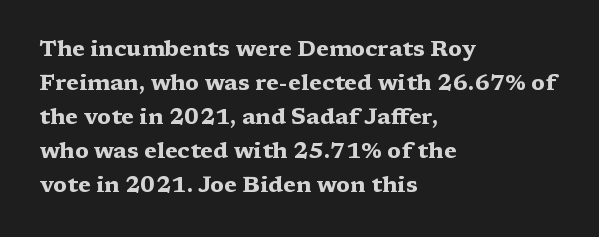
{"italic": "no", "bold": "yes", "underline": "no", "align": "left", "line_spacing": "normal", "line_spacing_ratio": 1.54, "letter_spacing": "normal", "letter_spacing_em": 0.0, "glyph_px": 22}
